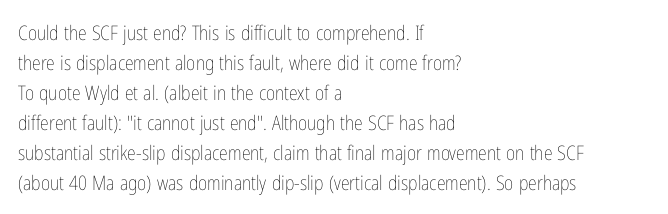
Q: Is the text bold? A: No.
Q: Is the text italic (slanted)? A: No, it is upright.
Q: Is the text underlined? A: No.
Q: How is the paragraph aligned? A: Left-aligned.
Q: Is the spacing between letters normal or unusually wide? A: Normal.
Q: Is the spacing between lines tight, normal or loose? A: Normal.
